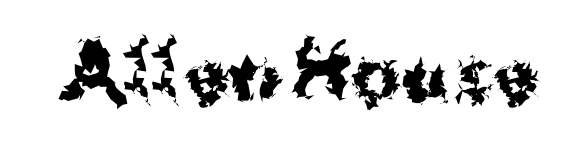
{"serif": "no", "italic": "no", "bold": "yes", "weight": "bold", "width": "normal", "stroke_contrast": "medium", "x_height": "medium", "monospaced": "no", "underline": "no", "letter_spacing": "normal", "letter_spacing_em": 0.0, "glyph_px": 75}
